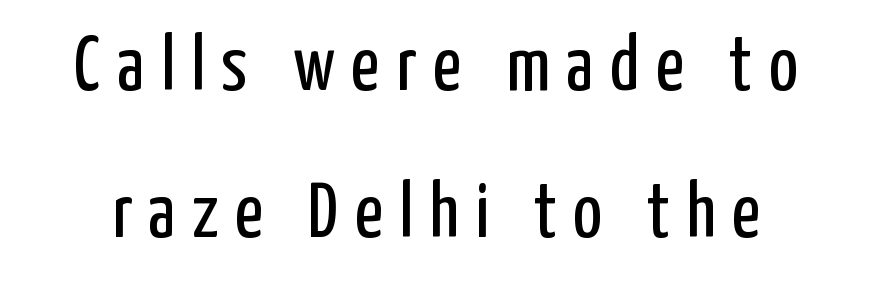
The image shows 78 px regular-weight, condensed sans-serif type, upright; set line spacing 1.89x, unusually wide letter spacing (+0.21 em), not underlined; low stroke contrast and a medium x-height.
